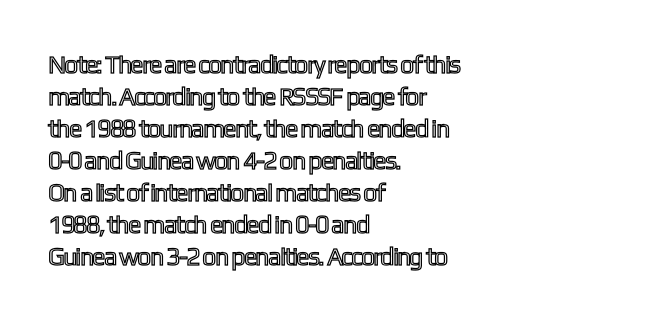
{"italic": "no", "underline": "no", "align": "left", "line_spacing": "normal", "line_spacing_ratio": 1.28, "letter_spacing": "normal", "letter_spacing_em": 0.0, "glyph_px": 25}
